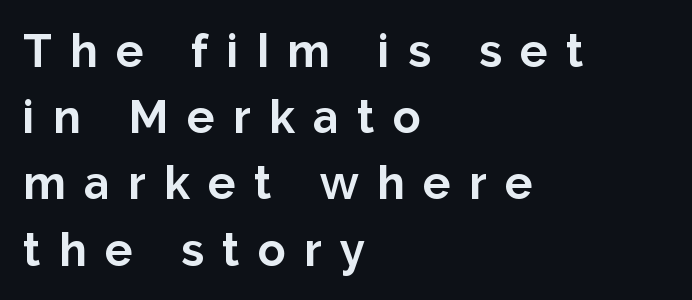
{"serif": "no", "italic": "no", "bold": "yes", "weight": "bold", "width": "normal", "stroke_contrast": "low", "x_height": "medium", "monospaced": "no", "underline": "no", "align": "left", "line_spacing": "normal", "line_spacing_ratio": 1.44, "letter_spacing": "wide", "letter_spacing_em": 0.4, "glyph_px": 46}
